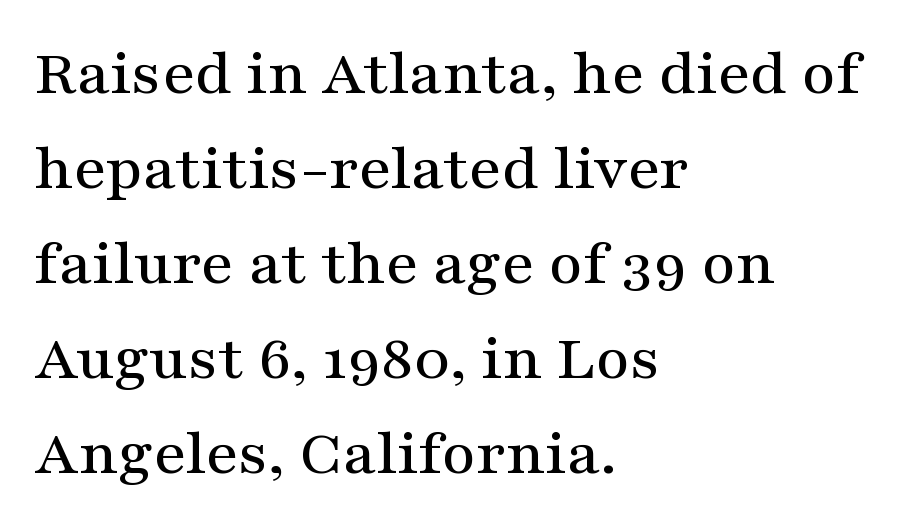
The image shows 66 px wide serif type, upright; set left-aligned, normal line spacing (1.44x), normal letter spacing, not underlined; medium stroke contrast and a medium x-height.
